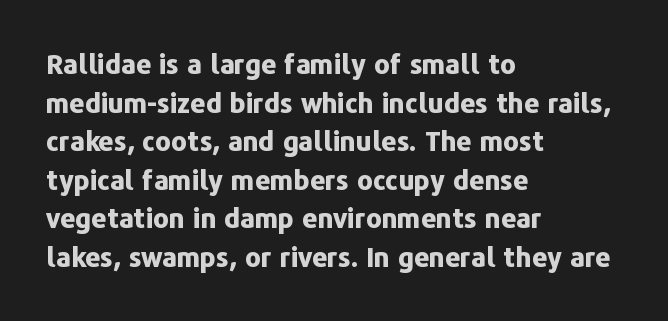
{"italic": "no", "bold": "yes", "underline": "no", "align": "left", "line_spacing": "normal", "line_spacing_ratio": 1.43, "letter_spacing": "normal", "letter_spacing_em": 0.0, "glyph_px": 27}
